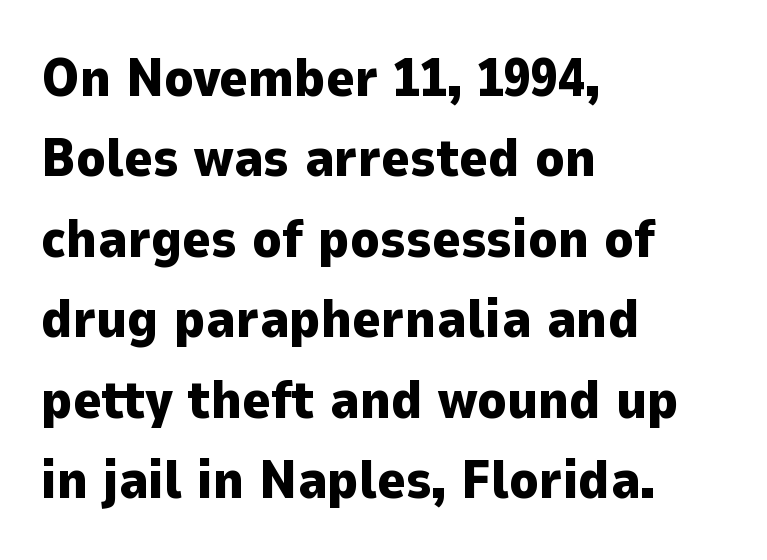
Q: Is the text bold? A: Yes.
Q: Is the text italic (slanted)? A: No, it is upright.
Q: Is the typeface a serif or a sans-serif typeface? A: Sans-serif.
Q: Is the text underlined? A: No.
Q: How is the paragraph aligned? A: Left-aligned.
Q: Is the spacing between letters normal or unusually wide? A: Normal.
Q: Is the spacing between lines tight, normal or loose? A: Normal.
Q: Width (condensed, normal, or wide)? A: Normal.
Q: Stroke contrast? A: Low.
Q: x-height? A: Medium.
Q: Monospaced? A: No.
